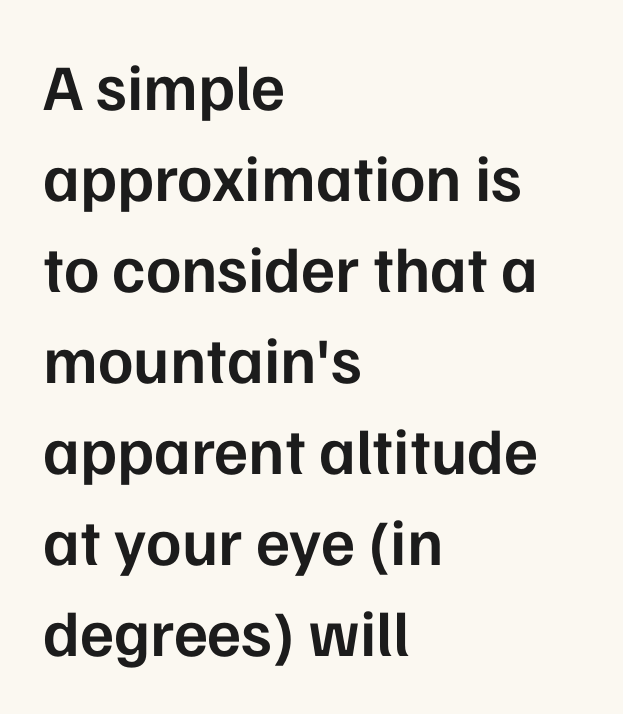
Q: Is the text bold? A: Semi-bold.
Q: Is the text italic (slanted)? A: No, it is upright.
Q: Is the typeface a serif or a sans-serif typeface? A: Sans-serif.
Q: Is the text underlined? A: No.
Q: How is the paragraph aligned? A: Left-aligned.
Q: Is the spacing between letters normal or unusually wide? A: Normal.
Q: Is the spacing between lines tight, normal or loose? A: Normal.
Q: Width (condensed, normal, or wide)? A: Normal.
Q: Stroke contrast? A: Low.
Q: x-height? A: Medium.
Q: Monospaced? A: No.
